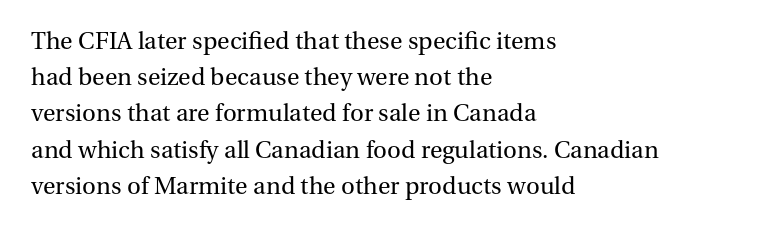
{"italic": "no", "bold": "no", "underline": "no", "align": "left", "line_spacing": "normal", "line_spacing_ratio": 1.51, "letter_spacing": "normal", "letter_spacing_em": 0.0, "glyph_px": 24}
